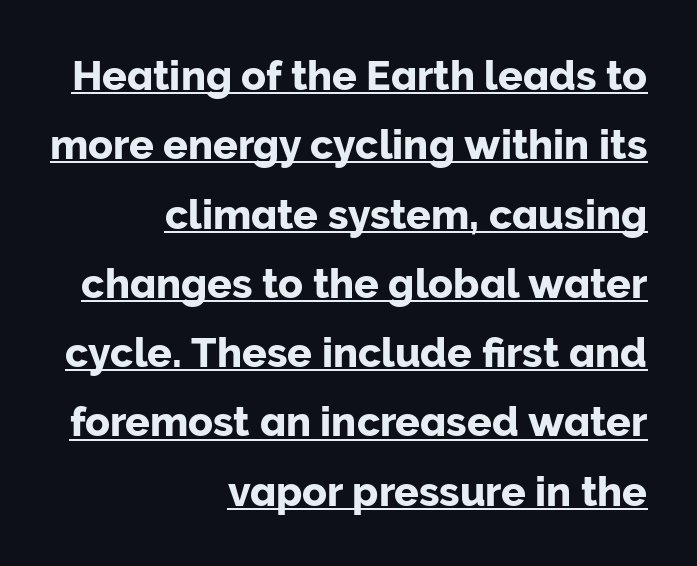
Compared with typical body copy, the letter spacing here is the same. Compared with typical paragraphs, the rows here are spaced about the same. Examine the stroke ends and you'll find no serifs. Looks like regular typesetting: each glyph gets only the width it needs. Glance below the letters and you will spot a drawn line.
